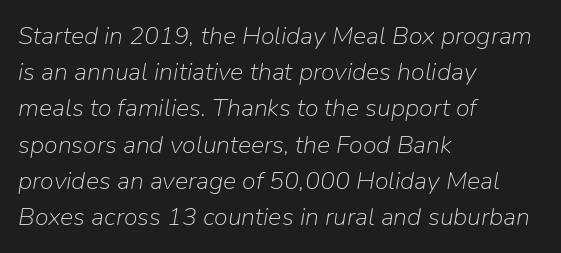
Q: Is the text bold? A: No.
Q: Is the text italic (slanted)? A: Yes, it leans right by about 9 degrees.
Q: Is the text underlined? A: No.
Q: How is the paragraph aligned? A: Left-aligned.
Q: Is the spacing between letters normal or unusually wide? A: Normal.
Q: Is the spacing between lines tight, normal or loose? A: Normal.
